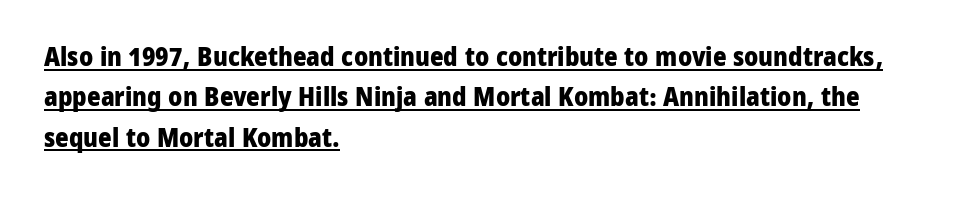
Q: Is the text bold? A: Yes.
Q: Is the text italic (slanted)? A: No, it is upright.
Q: Is the text underlined? A: Yes.
Q: How is the paragraph aligned? A: Left-aligned.
Q: Is the spacing between letters normal or unusually wide? A: Normal.
Q: Is the spacing between lines tight, normal or loose? A: Normal.
